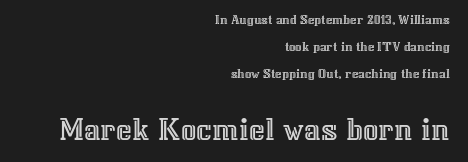
The image shows 34 px text type, upright; set right-aligned, loose line spacing (1.92x), normal letter spacing, not underlined; the second (bottom) block is 2.43x larger; a medium x-height.
